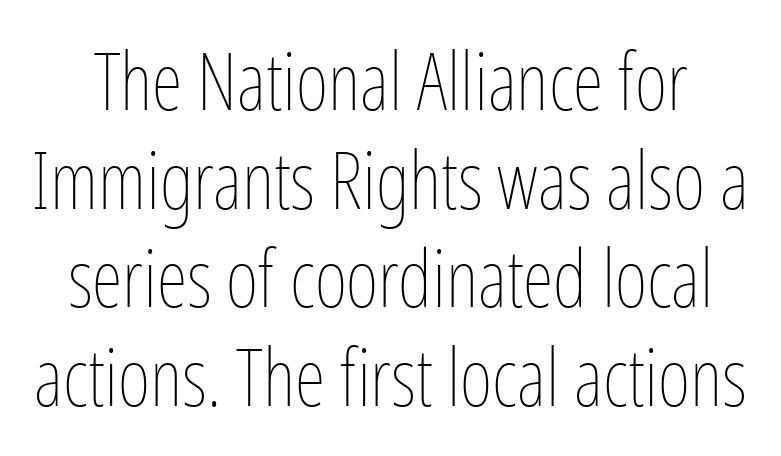
Upright lettering throughout. No chunkiness to these letters — they're not bold. The face used here is proportionally spaced, like ordinary book or web type. Descender tails drop into unmarked territory. What stands out about the letter spacing? Nothing — it is the standard amount. What's the leading like? Ordinary, nothing unusual.
